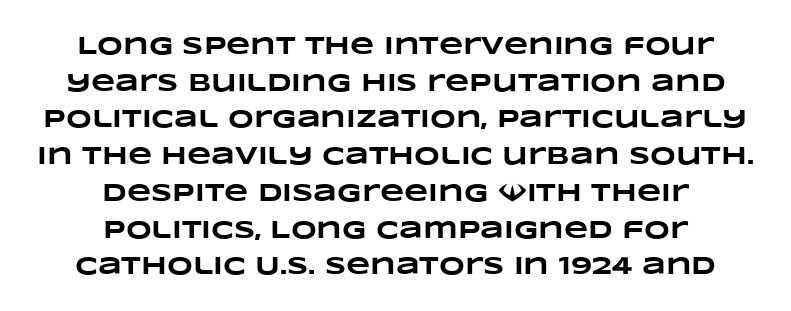
Q: Is the text bold? A: Yes.
Q: Is the text underlined? A: No.
Q: How is the paragraph aligned? A: Centered.
Q: Is the spacing between letters normal or unusually wide? A: Normal.
Q: Is the spacing between lines tight, normal or loose? A: Normal.
